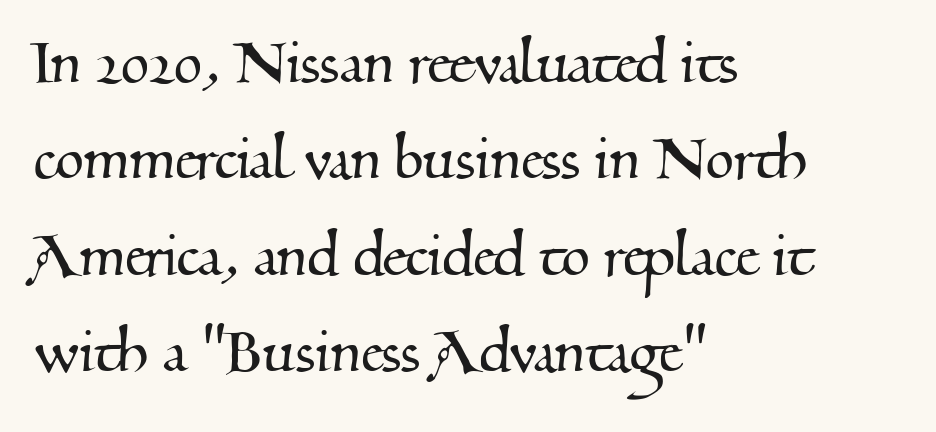
What's the leading like? Ordinary, nothing unusual. The letters sit at their default tracking, neither squeezed nor spread. This is serif lettering, the kind often seen in printed books. This rendering uses left alignment, leaving the right contour irregular. The rendering uses natural spacing where letterforms have individual widths. Any mark beneath the type? The region is blank.
